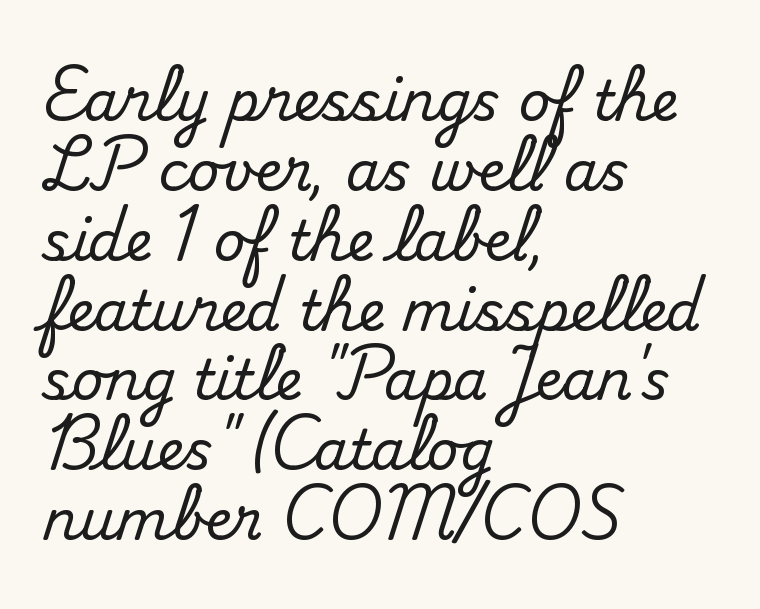
To sum up the face: it has serifs. Rows of type keep a routine distance in the vertical direction. Beneath every word, the page is bare. A typesetter would call this proportional, since set widths differ per character.
